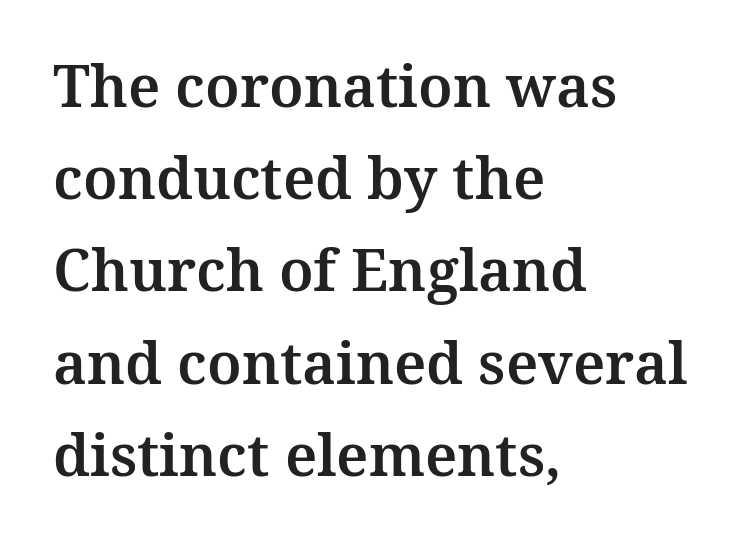
Q: Is the text italic (slanted)? A: No, it is upright.
Q: Is the typeface a serif or a sans-serif typeface? A: Serif.
Q: Is the text underlined? A: No.
Q: How is the paragraph aligned? A: Left-aligned.
Q: Is the spacing between letters normal or unusually wide? A: Normal.
Q: Is the spacing between lines tight, normal or loose? A: Normal.
Q: Width (condensed, normal, or wide)? A: Normal.
Q: Stroke contrast? A: Medium.
Q: x-height? A: Medium.
Q: Monospaced? A: No.
